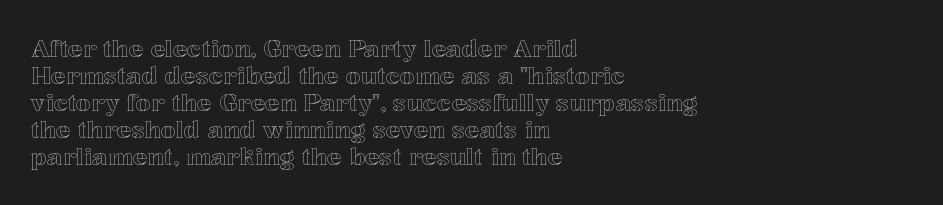
Q: Is the text italic (slanted)? A: No, it is upright.
Q: Is the text underlined? A: No.
Q: How is the paragraph aligned? A: Left-aligned.
Q: Is the spacing between letters normal or unusually wide? A: Normal.
Q: Is the spacing between lines tight, normal or loose? A: Tight.
